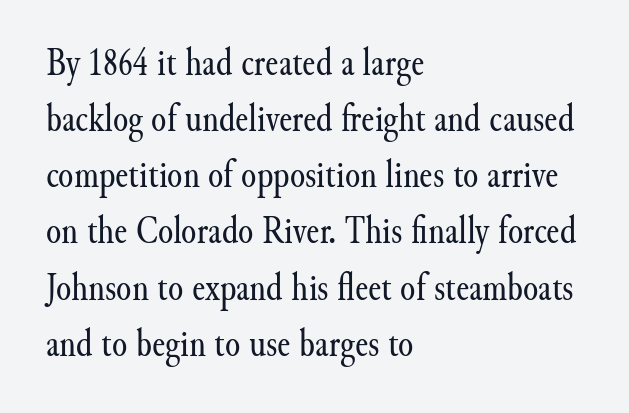
{"serif": "yes", "italic": "no", "bold": "no", "weight": "regular", "width": "normal", "stroke_contrast": "medium", "x_height": "small", "monospaced": "no", "underline": "no", "align": "left", "line_spacing": "normal", "line_spacing_ratio": 1.44, "letter_spacing": "normal", "letter_spacing_em": 0.0, "glyph_px": 39}
